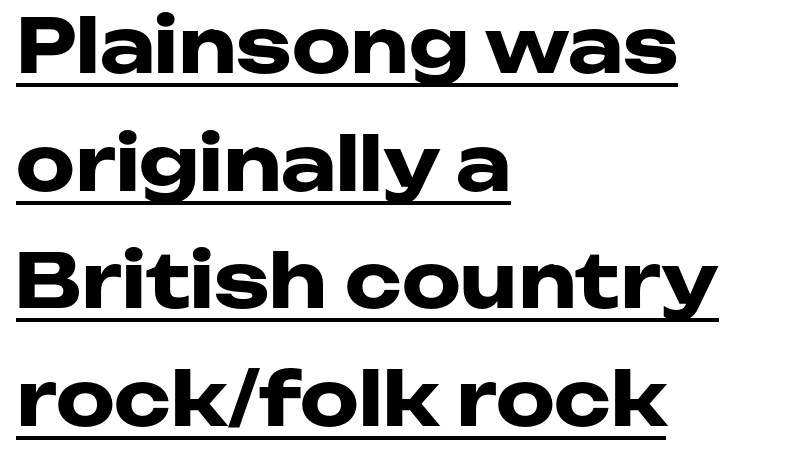
Are there feet on the stems? There aren't — it's a sans. It's the straight-up-and-down kind of type. Do the characters align in a grid? No, the font is proportional. Typographic density is high because the face is bold.
